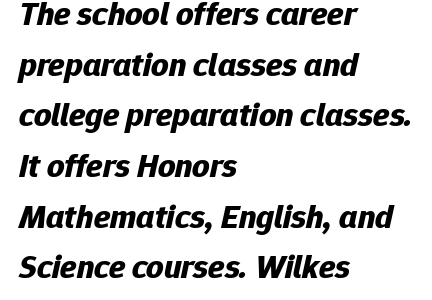
{"italic": "yes", "lean": "right", "slant_degrees": 12, "bold": "yes", "weight": "bold", "width": "normal", "stroke_contrast": "low", "x_height": "medium", "monospaced": "no", "underline": "no", "align": "left", "line_spacing": "normal", "line_spacing_ratio": 1.49, "letter_spacing": "normal", "letter_spacing_em": 0.0, "glyph_px": 34}
